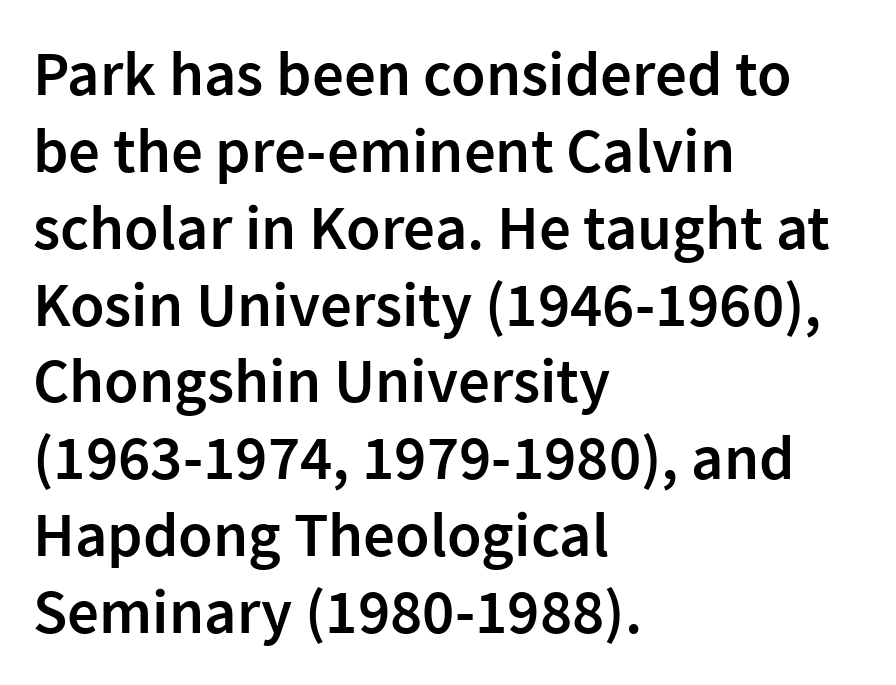
The specimen omits any rule beneath the text block's lines. The text block is weighted toward the left margin, trailing off unevenly rightward. Each letter keeps its own natural width here, so spacing adapts to shape. No feet cap the strokes, marking this as sans-serif type.
